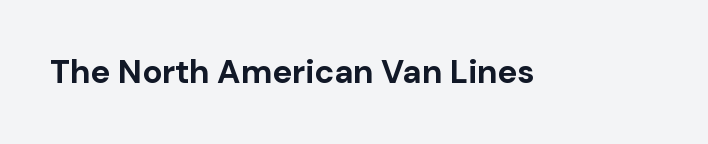
Q: Is the text bold? A: Yes.
Q: Is the text italic (slanted)? A: No, it is upright.
Q: Is the typeface a serif or a sans-serif typeface? A: Sans-serif.
Q: Is the text underlined? A: No.
Q: Is the spacing between letters normal or unusually wide? A: Normal.
Q: Width (condensed, normal, or wide)? A: Normal.
Q: Stroke contrast? A: Low.
Q: x-height? A: Medium.
Q: Monospaced? A: No.
